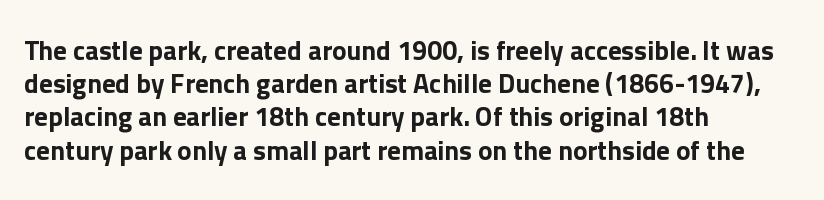
Every row of glyphs begins at an identical x-position on the left. These lines were composed using upright roman letters. Standard letterfit; no display-style spreading of the glyphs. The glyphs are unaccompanied by any horizontal stroke below them.
